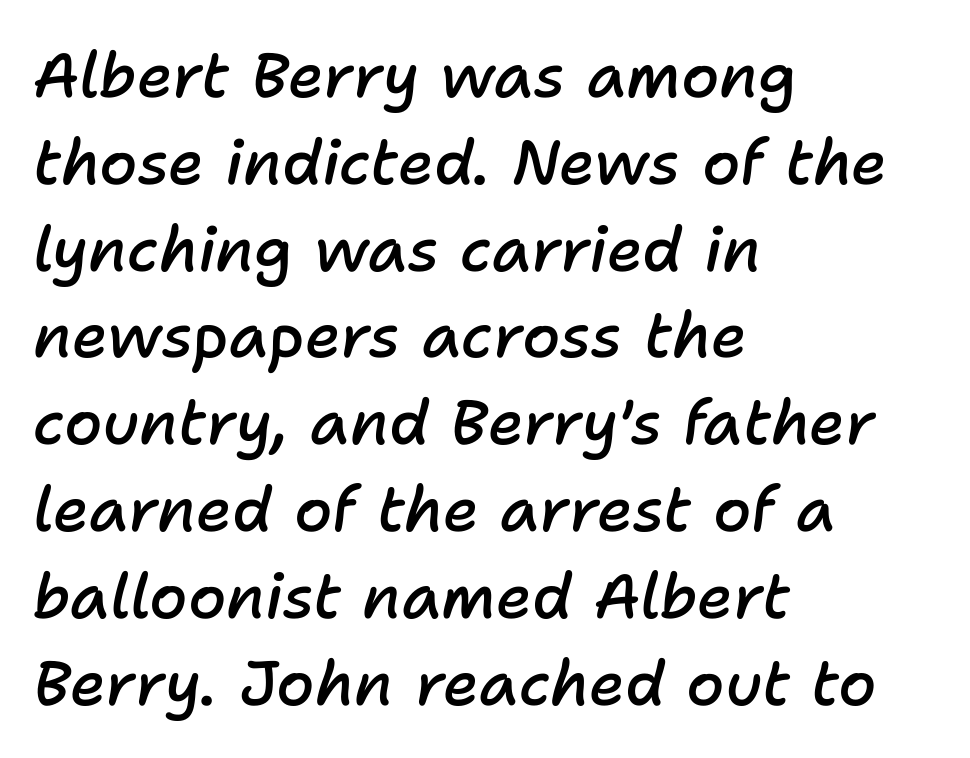
{"italic": "yes", "lean": "right", "slant_degrees": 11, "bold": "semi", "weight": "semibold", "width": "normal", "stroke_contrast": "low", "x_height": "medium", "monospaced": "no", "underline": "no", "align": "left", "line_spacing": "normal", "line_spacing_ratio": 1.4, "letter_spacing": "normal", "letter_spacing_em": 0.0, "glyph_px": 62}
